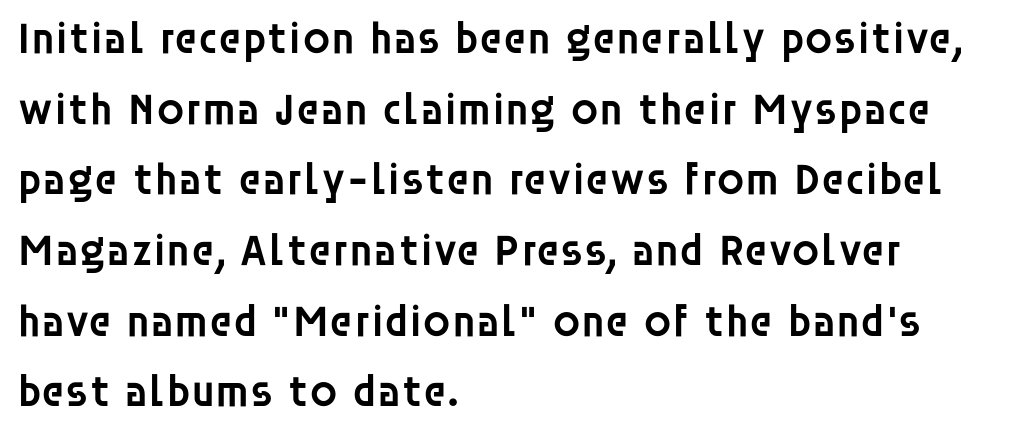
The image shows 45 px semibold sans-serif type, upright; set left-aligned, normal line spacing (1.57x), normal letter spacing, not underlined; low stroke contrast and a large x-height.
